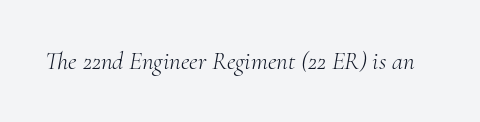
The weight would be labelled regular, book, light, or lighter still. Rendered with sloped, italic letterforms. Any mark beneath the type? The region is blank. A typesetter would call this zero additional tracking.
